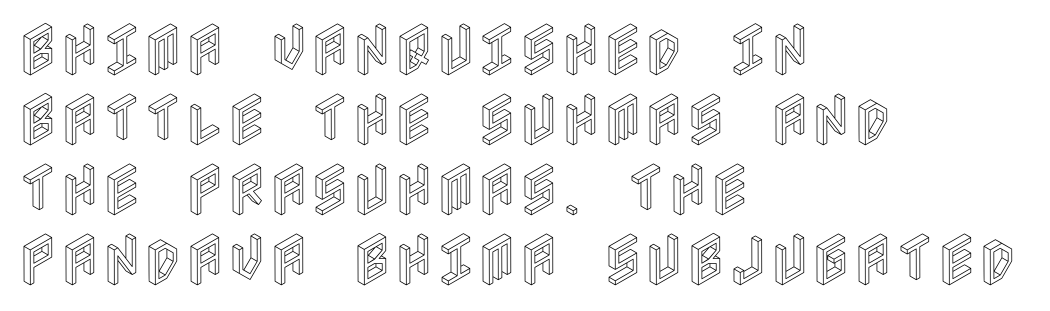
The horizontal fit of the characters is conventional and even. You can tell it's not italic because the verticals are truly vertical. Underlining? Definitely not there. Line starts are locked; line ends wander.
